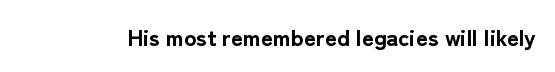
Notice how thick the strokes are: this is what a full bold looks like. In terms of letterspacing, this is plain default setting. The specimen omits any rule beneath the text block's lines. The lettering stays uniformly vertical, giving the passage a roman look.
